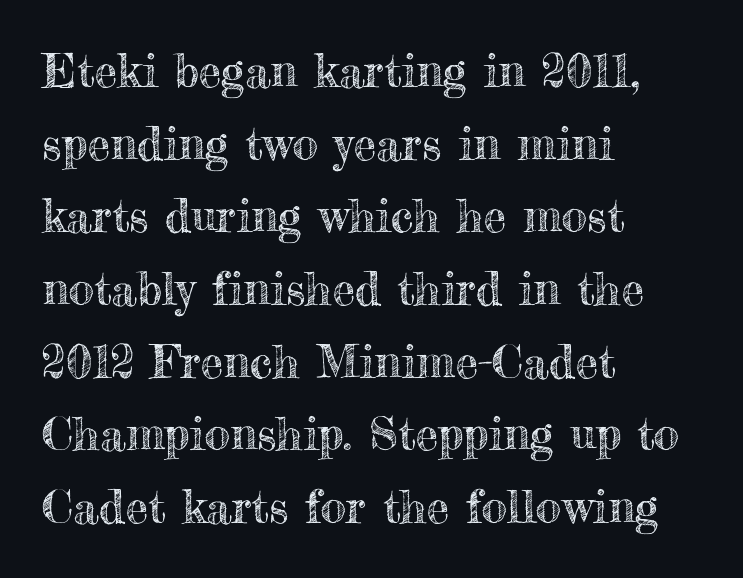
In CSS terms this would be text-align: left. Designer's note — italics off, roman on. Does the leading feel generous? No, just average. Check the space under the baseline: it is left empty. Nothing unusual about the tracking: characters are spaced as the font intends.
